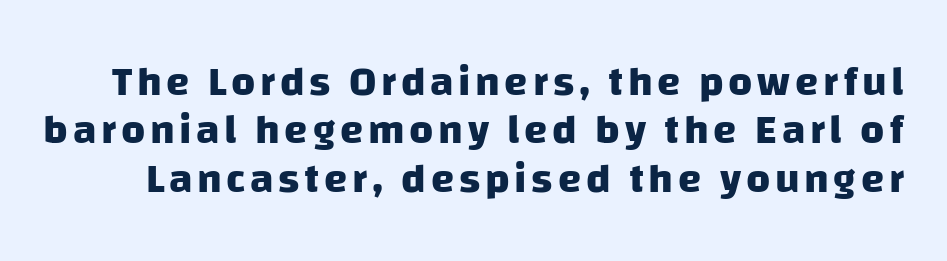
The image shows 42 px heavy sans-serif type; set tight line spacing (1.15x), not underlined; low stroke contrast and a large x-height.
